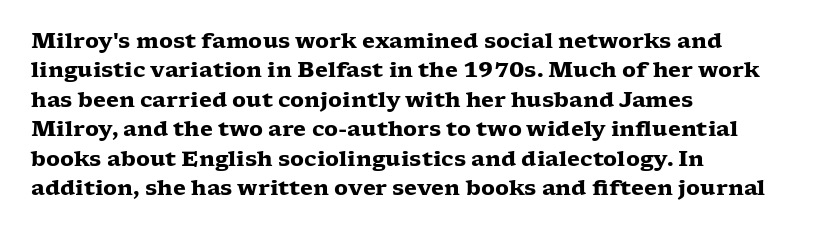
Posture: upright roman. Underlining? Definitely not there. Each line starts at the same left margin while the right side varies. Stroke thickness is high; the sample reads as a true bold. The block of text has a typical density, with ordinary space between rows.
